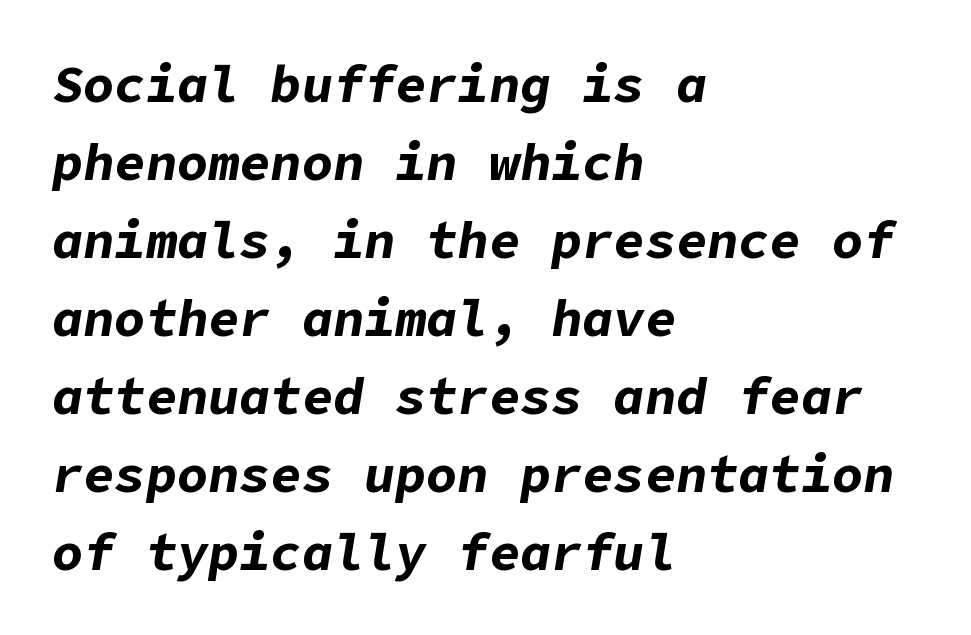
{"italic": "yes", "lean": "right", "slant_degrees": 9, "bold": "yes", "weight": "bold", "width": "normal", "stroke_contrast": "low", "x_height": "medium", "underline": "no", "align": "left", "line_spacing": "normal", "line_spacing_ratio": 1.5, "letter_spacing": "normal", "letter_spacing_em": 0.0, "glyph_px": 52}
